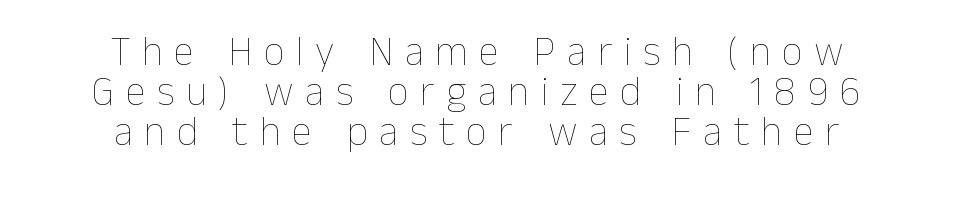
{"italic": "no", "bold": "no", "weight": "thin", "width": "normal", "stroke_contrast": "low", "x_height": "medium", "monospaced": "no", "underline": "no", "align": "center", "line_spacing": "tight", "line_spacing_ratio": 0.97, "letter_spacing": "wide", "letter_spacing_em": 0.28, "glyph_px": 41}
